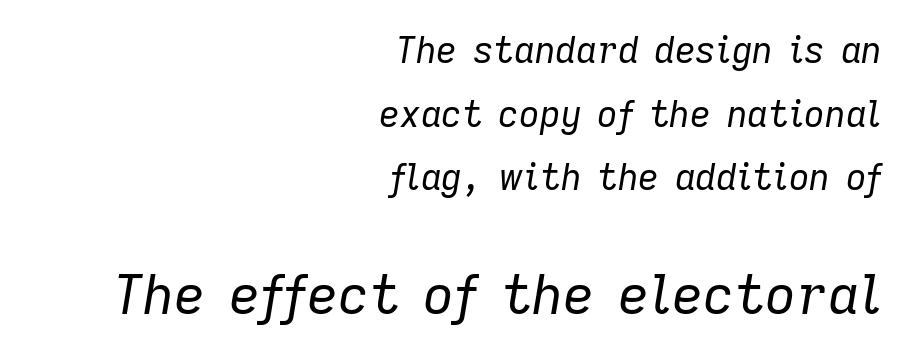
The image shows 54 px regular-weight type, italic (leaning right); set right-aligned, line spacing 1.77x, normal letter spacing, not underlined; the second (bottom) block is 1.5x larger; low stroke contrast and a medium x-height.
